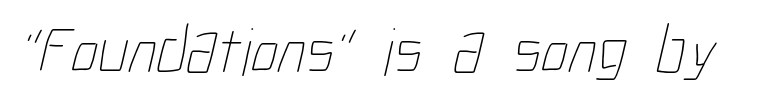
Descenders are the only things crossing below the line. Heaviness? Minimal to ordinary, like unemphasized prose. Spacing verdict: proportional, widths tailored to each character. What stands out about the letter spacing? Nothing — it is the standard amount.
